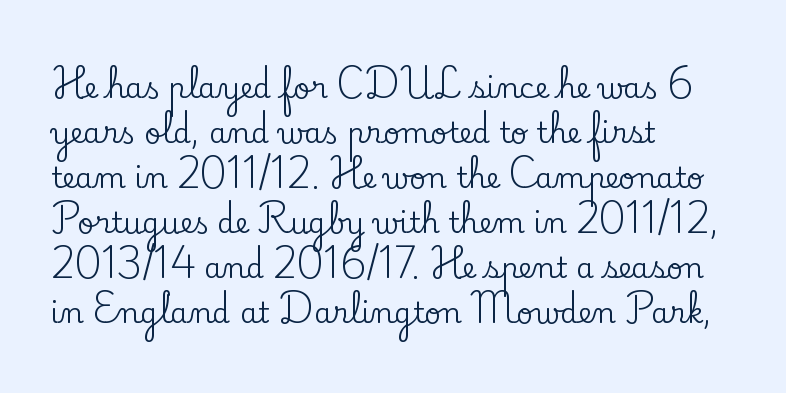
{"serif": "yes", "italic": "no", "width": "normal", "stroke_contrast": "low", "x_height": "small", "monospaced": "no", "underline": "no", "align": "left", "line_spacing": "normal", "line_spacing_ratio": 1.55, "letter_spacing": "normal", "letter_spacing_em": 0.0, "glyph_px": 29}
